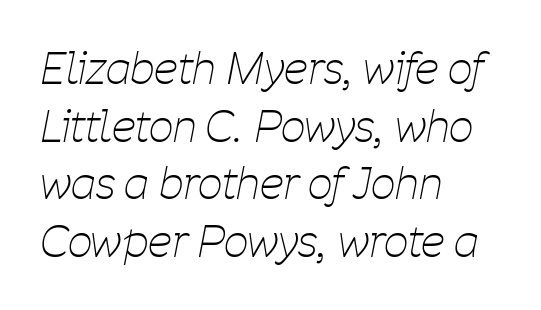
{"italic": "yes", "lean": "right", "slant_degrees": 11, "bold": "no", "weight": "thin", "width": "condensed", "stroke_contrast": "low", "x_height": "medium", "monospaced": "no", "underline": "no", "align": "left", "line_spacing": "normal", "line_spacing_ratio": 1.34, "letter_spacing": "normal", "letter_spacing_em": 0.0, "glyph_px": 43}
